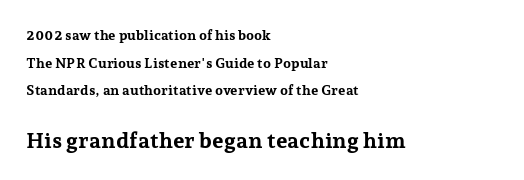
{"italic": "no", "bold": "yes", "underline": "no", "align": "left", "line_spacing": "loose", "line_spacing_ratio": 1.98, "letter_spacing": "normal", "letter_spacing_em": 0.0, "larger_block": "second", "size_ratio": 1.57, "glyph_px": 22}
